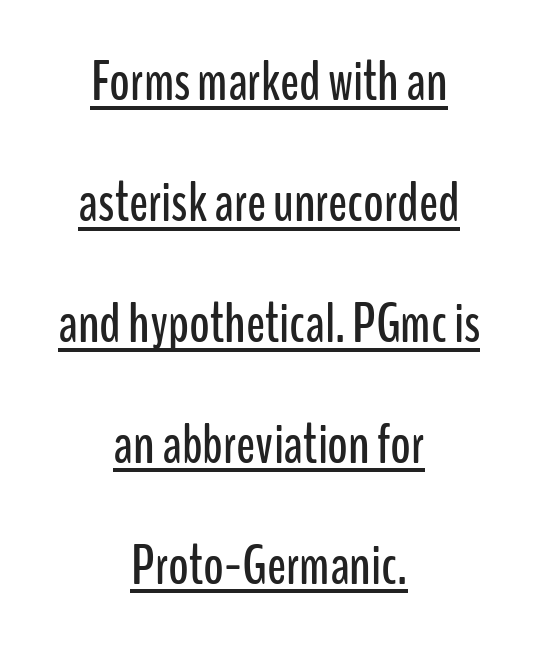
{"serif": "no", "italic": "no", "width": "condensed", "stroke_contrast": "low", "x_height": "medium", "monospaced": "no", "underline": "yes", "align": "center", "line_spacing": "loose", "line_spacing_ratio": 2.16, "letter_spacing": "normal", "letter_spacing_em": 0.0, "glyph_px": 56}
